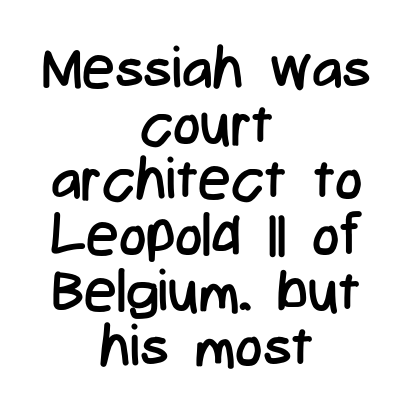
{"serif": "no", "italic": "no", "bold": "no", "weight": "regular", "width": "condensed", "stroke_contrast": "low", "x_height": "medium", "monospaced": "no", "underline": "no", "align": "center", "line_spacing": "tight", "line_spacing_ratio": 0.96, "letter_spacing": "normal", "letter_spacing_em": 0.0, "glyph_px": 58}
